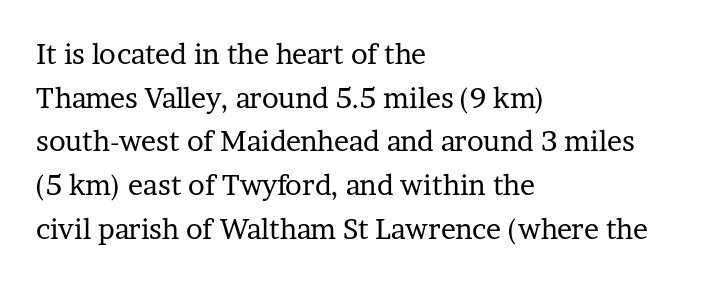
The image shows 28 px regular-weight serif type, upright; set left-aligned, normal line spacing (1.56x), normal letter spacing, not underlined; low stroke contrast and a medium x-height.
